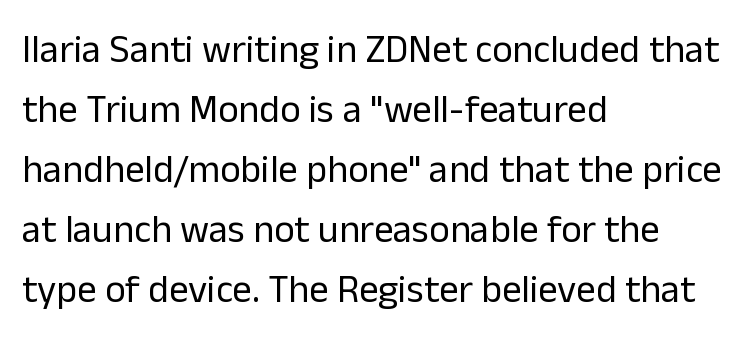
The image shows 39 px regular-weight sans-serif type, upright; set left-aligned, normal line spacing (1.54x), normal letter spacing, not underlined; low stroke contrast and a medium x-height.
